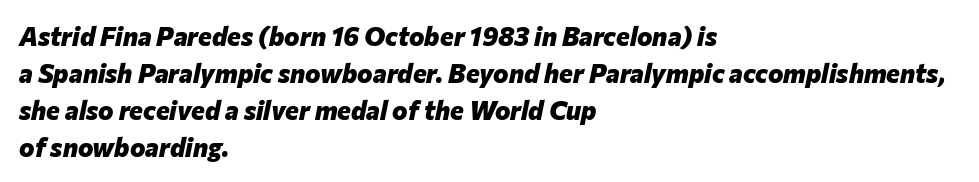
The image shows 26 px bold type, italic (leaning right); set left-aligned, normal line spacing (1.42x), normal letter spacing, not underlined.
